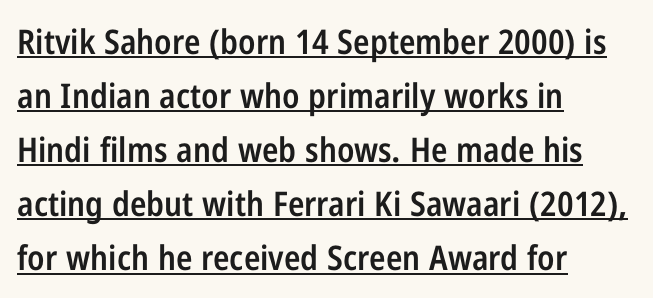
Is the block centered? No — it sits flush against the left margin. Looks like regular typesetting: each glyph gets only the width it needs. What decoration does the sample have? An underline. In terms of weight, the rendering is demibold, just under bold. Default kerning and tracking; the words read as compact shapes. Are there feet on the stems? There aren't — it's a sans.
